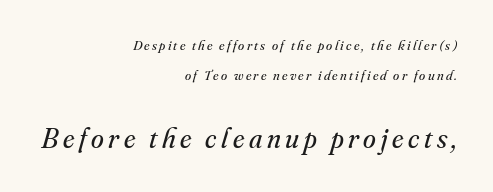
The image shows 29 px regular-weight serif type, italic (leaning right); set right-aligned, loose line spacing (2.13x), not underlined; the second (bottom) block is 2.07x larger; medium stroke contrast and a small x-height.
